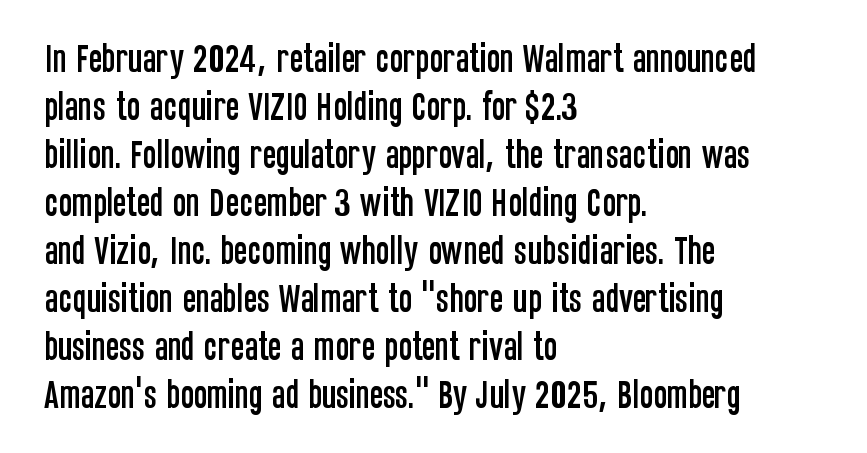
{"serif": "no", "italic": "no", "width": "condensed", "stroke_contrast": "low", "x_height": "large", "monospaced": "no", "underline": "no", "align": "left", "line_spacing": "normal", "line_spacing_ratio": 1.5, "letter_spacing": "normal", "letter_spacing_em": 0.0, "glyph_px": 32}
